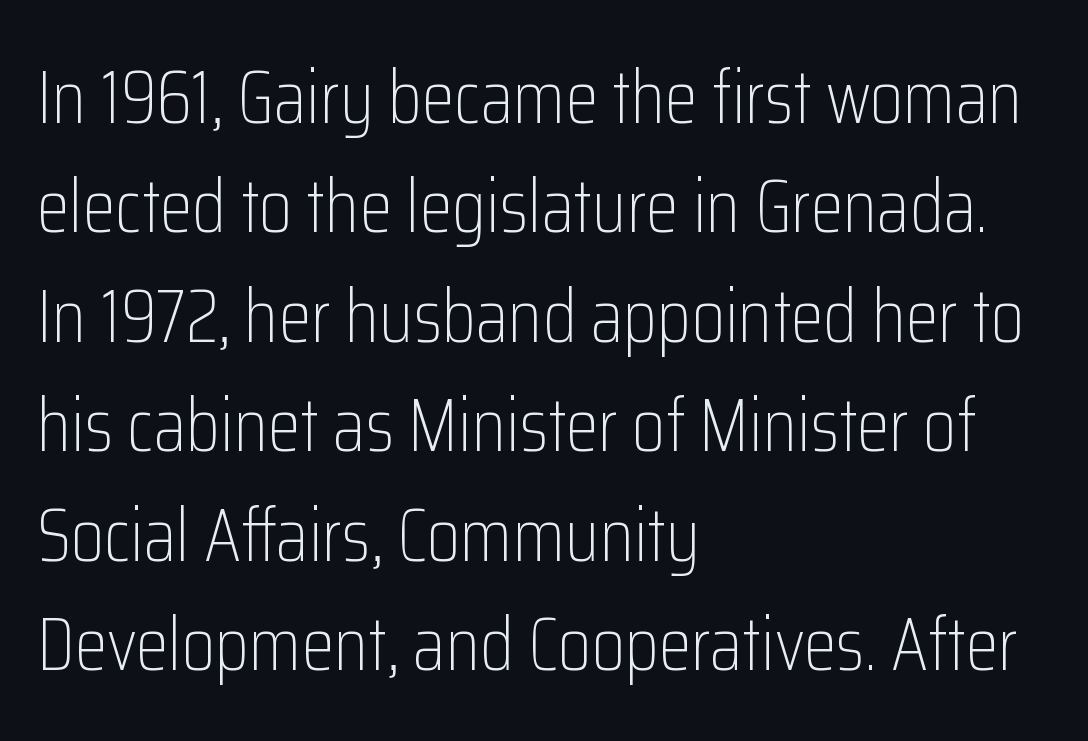
The image shows 75 px light, condensed sans-serif type, upright; set left-aligned, normal line spacing (1.46x), normal letter spacing, not underlined; low stroke contrast and a medium x-height.
